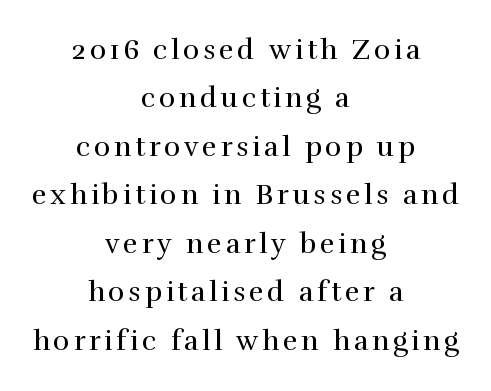
The image shows 28 px regular-weight serif type, upright; set centered, line spacing 1.73x, not underlined; a medium x-height.
